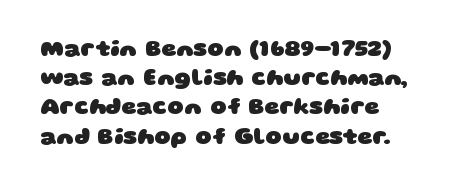
The image shows 23 px bold type; set normal line spacing (1.27x), normal letter spacing, not underlined.
